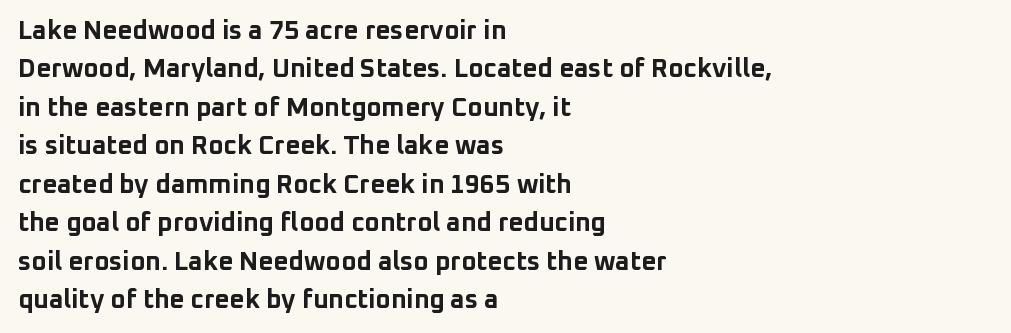
A typesetter would mark this as roman, not italic. Rule under the text: the space is simply empty. Layout note: lines flush left. The designer left line spacing at the default. What weight is shown? A full bold with thick strokes. This sample uses plain, unmodified letter spacing.
